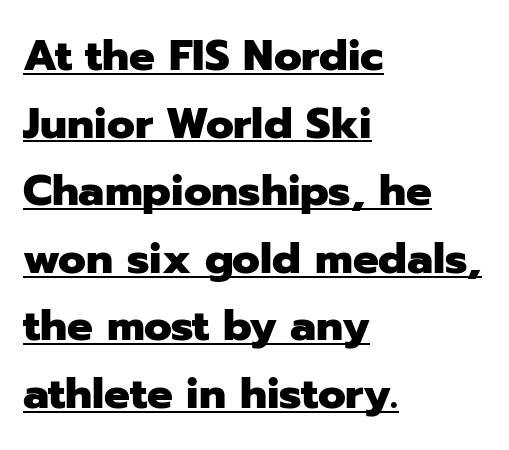
The image shows 43 px heavy sans-serif type, upright; set left-aligned, normal line spacing (1.57x), normal letter spacing, underlined; low stroke contrast and a medium x-height.
